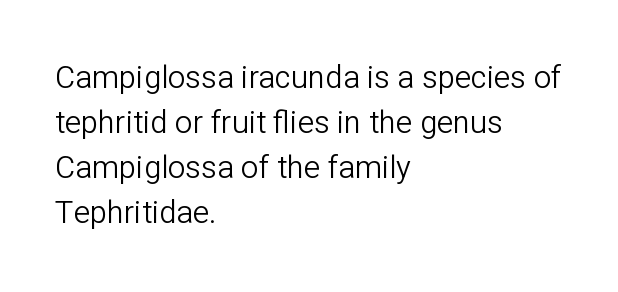
Q: Is the text bold? A: No.
Q: Is the text italic (slanted)? A: No, it is upright.
Q: Is the typeface a serif or a sans-serif typeface? A: Sans-serif.
Q: Is the text underlined? A: No.
Q: How is the paragraph aligned? A: Left-aligned.
Q: Is the spacing between letters normal or unusually wide? A: Normal.
Q: Is the spacing between lines tight, normal or loose? A: Normal.
Q: Width (condensed, normal, or wide)? A: Normal.
Q: Stroke contrast? A: Low.
Q: x-height? A: Medium.
Q: Monospaced? A: No.
